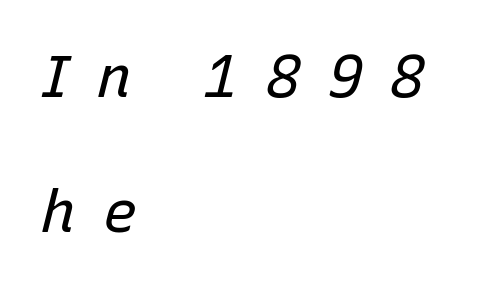
Bold? No — there's no thickening of the strokes. Rows of type keep a wide berth in the vertical direction. These lines are rendered in a variable-pitch font. Caption: multi-line text, flush left, ragged right.
